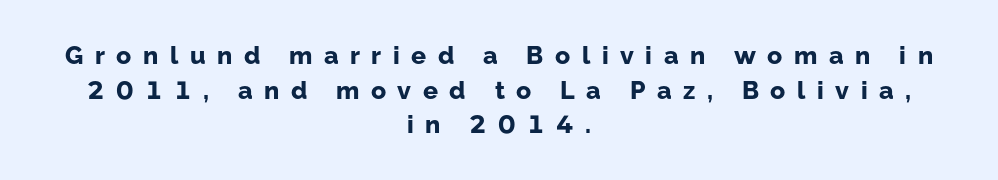
The image shows 25 px bold type, upright; set centered, normal line spacing (1.39x), unusually wide letter spacing (+0.46 em), not underlined.
